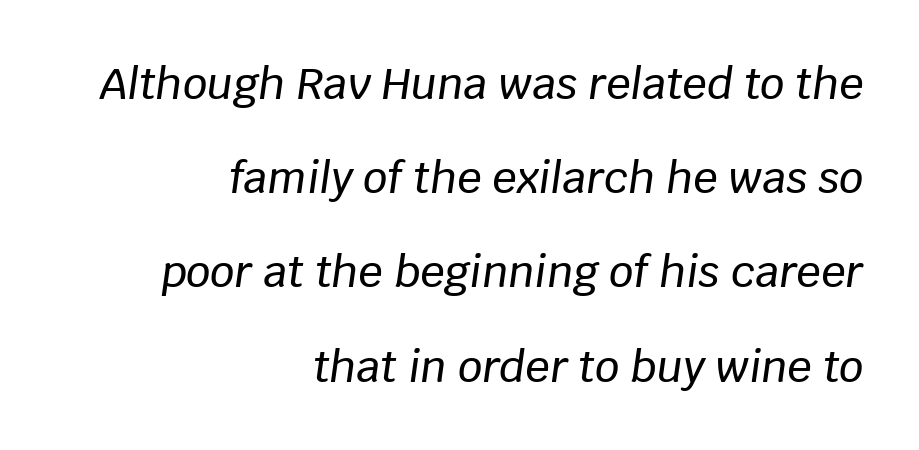
No word sits above an underline. If you measured baseline to baseline, you'd find a long distance. Here the glyphs are tracked normally, forming tight word shapes. In CSS terms this would be text-align: right. The face used here is proportionally spaced, like ordinary book or web type. The passage shown leans; its letterforms are oblique.
